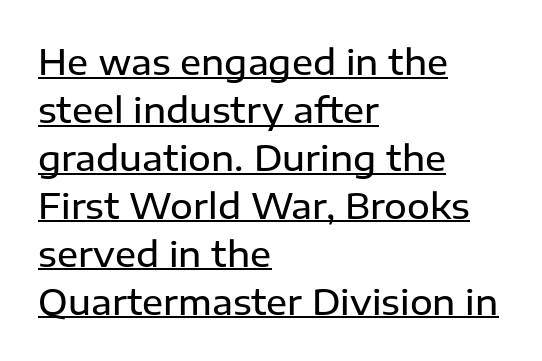
Here the glyphs are tracked normally, forming tight word shapes. Note: no serifs on the glyphs. The string is rendered with underlining switched on. Set as a demibold, roughly 600 on the weight scale.
